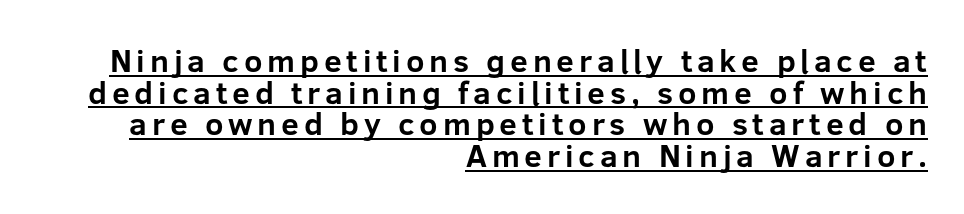
Q: Is the text bold? A: Yes.
Q: Is the text italic (slanted)? A: No, it is upright.
Q: Is the typeface a serif or a sans-serif typeface? A: Sans-serif.
Q: Is the text underlined? A: Yes.
Q: How is the paragraph aligned? A: Right-aligned.
Q: Is the spacing between lines tight, normal or loose? A: Tight.
Q: Width (condensed, normal, or wide)? A: Normal.
Q: Stroke contrast? A: Low.
Q: x-height? A: Medium.
Q: Monospaced? A: No.
